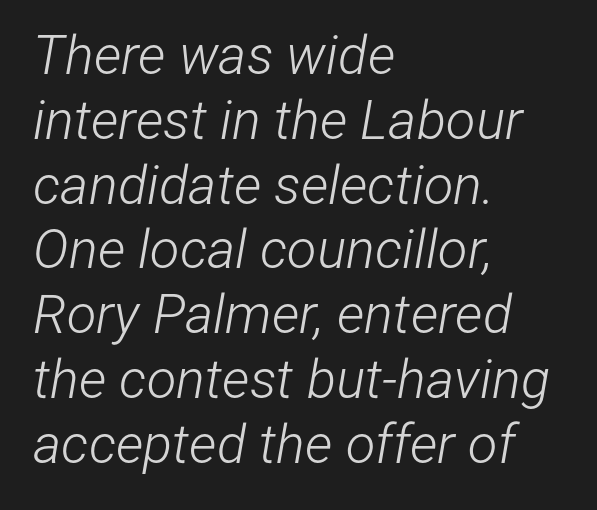
The image shows 54 px light, condensed type, italic (leaning right); set left-aligned, line spacing 1.2x, normal letter spacing, not underlined; low stroke contrast and a medium x-height.
